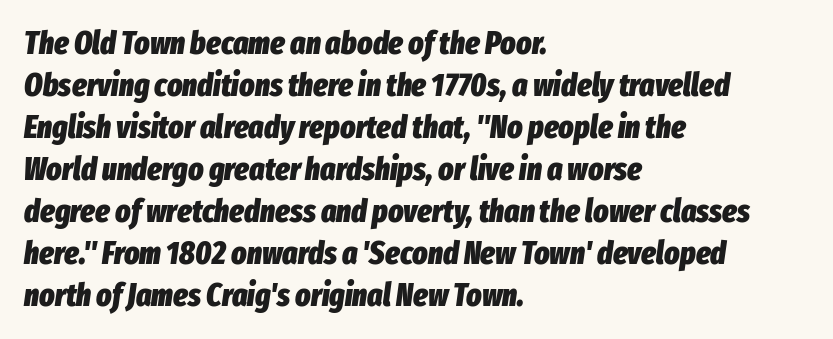
Q: Is the text bold? A: Yes.
Q: Is the text italic (slanted)? A: Yes, it leans right by about 8 degrees.
Q: Is the text underlined? A: No.
Q: How is the paragraph aligned? A: Left-aligned.
Q: Is the spacing between letters normal or unusually wide? A: Normal.
Q: Is the spacing between lines tight, normal or loose? A: Normal.
Q: Width (condensed, normal, or wide)? A: Condensed.
Q: Stroke contrast? A: Low.
Q: x-height? A: Medium.
Q: Monospaced? A: No.
